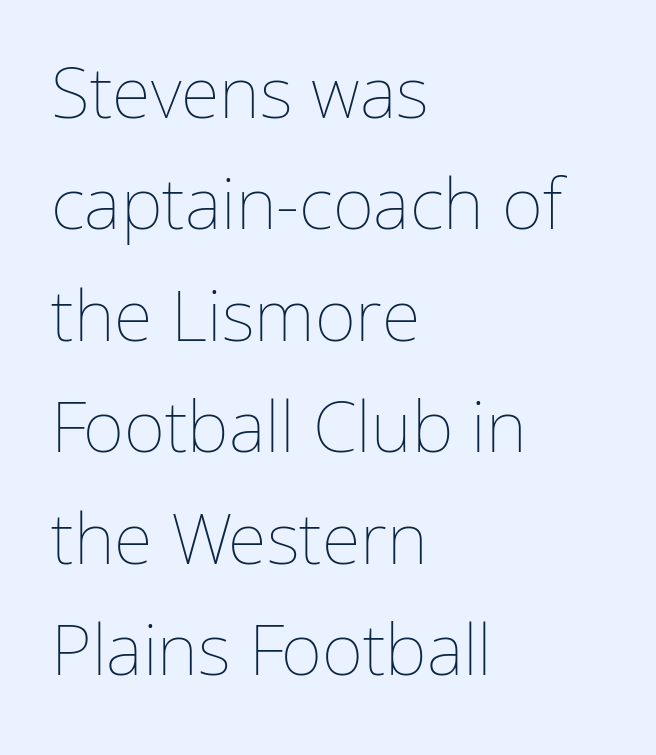
The image shows 71 px thin type, upright; set left-aligned, normal line spacing (1.57x), normal letter spacing, not underlined; low stroke contrast and a medium x-height.
